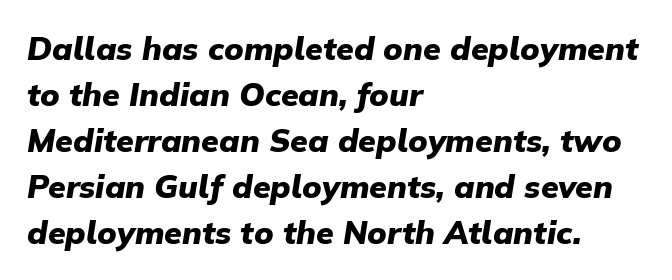
{"italic": "yes", "lean": "right", "slant_degrees": 9, "bold": "yes", "weight": "heavy", "width": "normal", "stroke_contrast": "low", "x_height": "medium", "monospaced": "no", "underline": "no", "align": "left", "line_spacing": "normal", "line_spacing_ratio": 1.44, "letter_spacing": "normal", "letter_spacing_em": 0.0, "glyph_px": 32}
